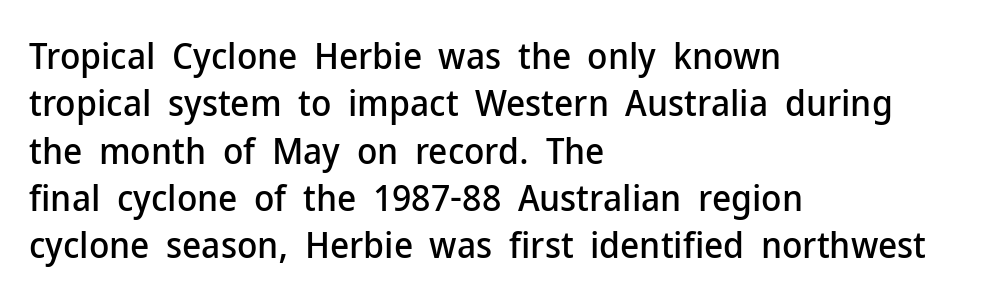
Q: Is the text italic (slanted)? A: No, it is upright.
Q: Is the typeface a serif or a sans-serif typeface? A: Sans-serif.
Q: Is the text underlined? A: No.
Q: How is the paragraph aligned? A: Left-aligned.
Q: Is the spacing between letters normal or unusually wide? A: Normal.
Q: Is the spacing between lines tight, normal or loose? A: Normal.
Q: Width (condensed, normal, or wide)? A: Normal.
Q: Stroke contrast? A: Low.
Q: x-height? A: Medium.
Q: Monospaced? A: No.
